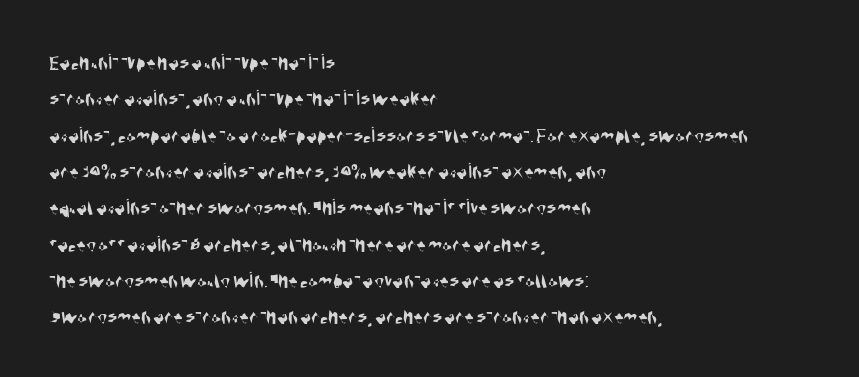
Type without underlining. The ragged edge is on the right, which tells us the setting is flush left. Regarding leading, the lines here are spaced in the standard way. Caption: standard tracking, unaltered.
